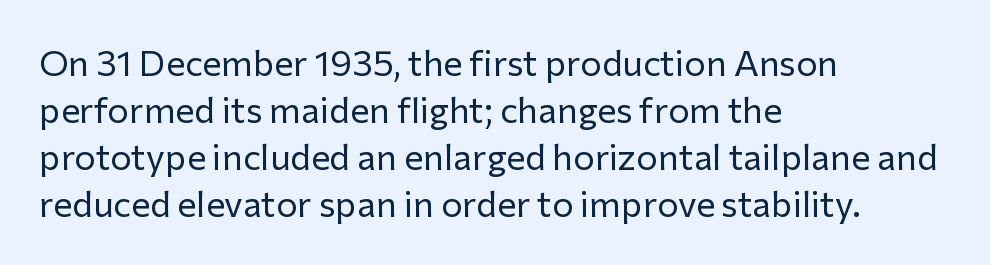
{"serif": "no", "italic": "no", "bold": "no", "weight": "regular", "width": "normal", "stroke_contrast": "low", "x_height": "medium", "monospaced": "no", "underline": "no", "align": "left", "line_spacing": "normal", "line_spacing_ratio": 1.31, "letter_spacing": "normal", "letter_spacing_em": 0.0, "glyph_px": 36}
